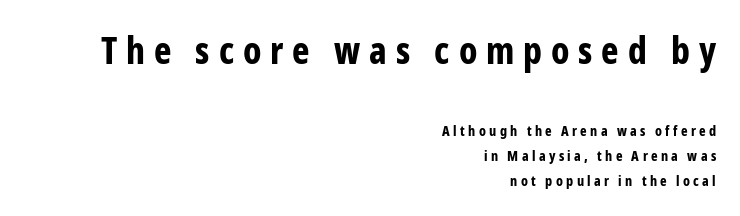
Q: Is the text bold? A: Yes.
Q: Is the text italic (slanted)? A: No, it is upright.
Q: Is the typeface a serif or a sans-serif typeface? A: Sans-serif.
Q: Is the text underlined? A: No.
Q: How is the paragraph aligned? A: Right-aligned.
Q: Is the spacing between letters normal or unusually wide? A: Unusually wide.
Q: Which block of text is set in a larger size, the first (top) or the second (bottom)? A: The first (top) one.
Q: Width (condensed, normal, or wide)? A: Condensed.
Q: Stroke contrast? A: Low.
Q: x-height? A: Medium.
Q: Monospaced? A: No.
